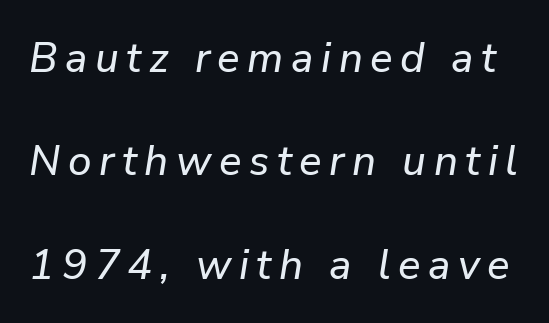
The image shows 42 px text type, italic (leaning right); set loose line spacing (2.46x), not underlined; low stroke contrast and a medium x-height.
